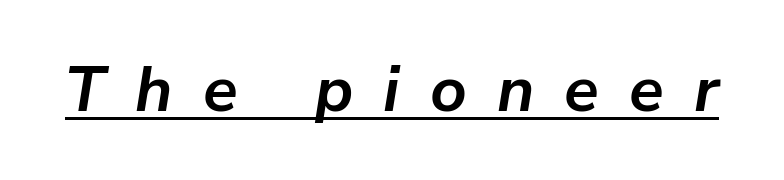
{"italic": "yes", "lean": "right", "slant_degrees": 9, "bold": "yes", "weight": "semibold", "width": "normal", "stroke_contrast": "low", "x_height": "medium", "monospaced": "no", "underline": "yes", "letter_spacing": "wide", "letter_spacing_em": 0.47, "glyph_px": 64}
